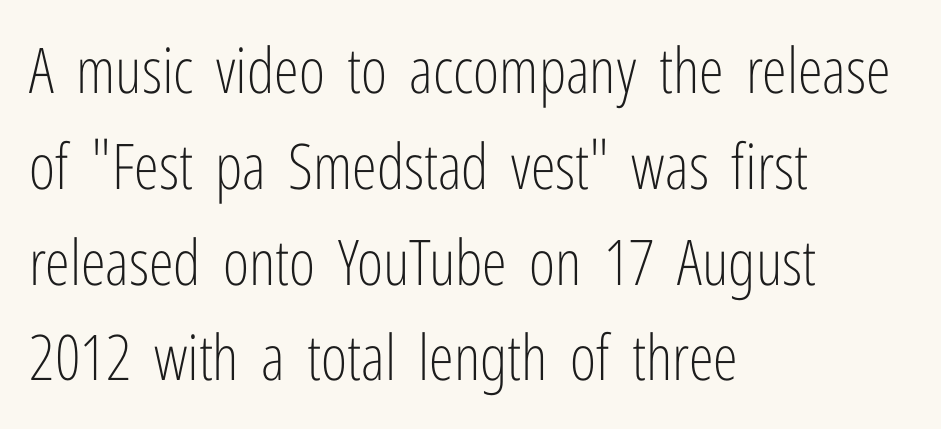
{"serif": "no", "italic": "no", "bold": "no", "weight": "light", "width": "condensed", "stroke_contrast": "low", "x_height": "medium", "monospaced": "no", "underline": "no", "align": "left", "line_spacing": "normal", "line_spacing_ratio": 1.52, "letter_spacing": "normal", "letter_spacing_em": 0.0, "glyph_px": 63}
